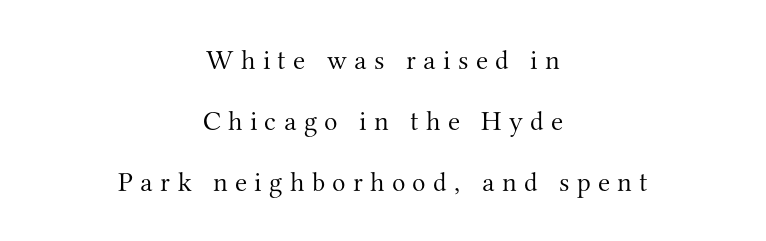
The image shows 28 px light serif type, upright; set centered, loose line spacing (2.17x), unusually wide letter spacing (+0.26 em), not underlined; medium stroke contrast and a small x-height.
